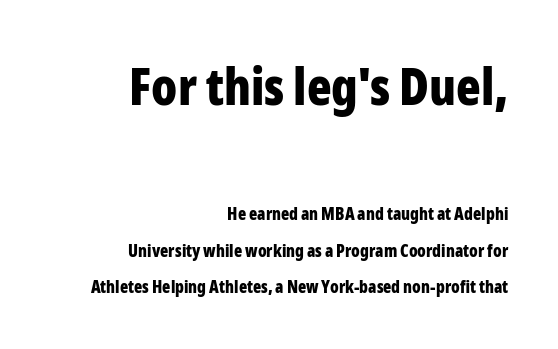
{"serif": "no", "italic": "no", "bold": "yes", "weight": "bold", "width": "condensed", "stroke_contrast": "low", "x_height": "medium", "monospaced": "no", "underline": "no", "align": "right", "line_spacing": "loose", "line_spacing_ratio": 2.16, "letter_spacing": "normal", "letter_spacing_em": 0.0, "larger_block": "first", "size_ratio": 3.0, "glyph_px": 51}
